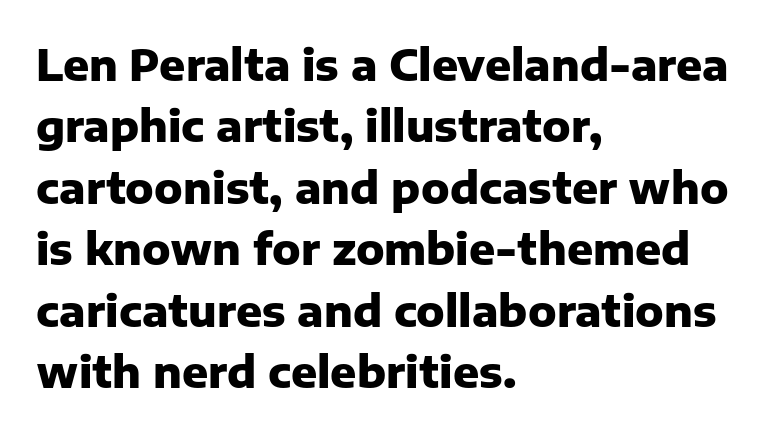
{"serif": "no", "italic": "no", "bold": "yes", "weight": "heavy", "width": "normal", "stroke_contrast": "low", "x_height": "medium", "monospaced": "no", "underline": "no", "align": "left", "line_spacing": "normal", "line_spacing_ratio": 1.43, "letter_spacing": "normal", "letter_spacing_em": 0.0, "glyph_px": 43}
